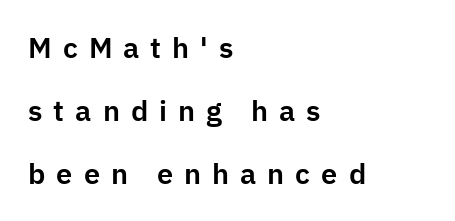
The designer dialed line spacing up above the default. Examine the stroke ends and you'll find no serifs. This sample has the flowing, uneven cadence of proportional lettering. Short and long lines alike share a common starting point at left. Rendered with straight, roman letterforms. Lines of text with bare space underneath.
